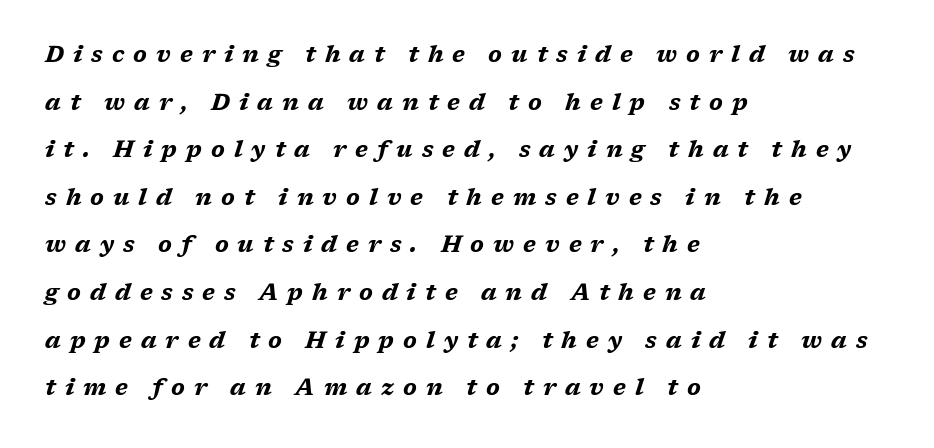
The image shows 23 px bold type, italic (leaning right); set left-aligned, loose line spacing (2.07x), unusually wide letter spacing (+0.39 em), not underlined.
